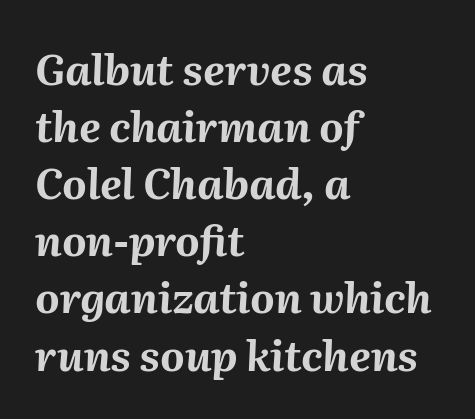
The image shows 42 px bold type, italic (leaning right); set left-aligned, normal line spacing (1.36x), normal letter spacing, not underlined; medium stroke contrast and a medium x-height.
